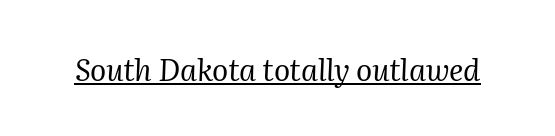
The image shows 30 px regular-weight serif type, italic (leaning right); set normal letter spacing, underlined; medium stroke contrast and a medium x-height.
